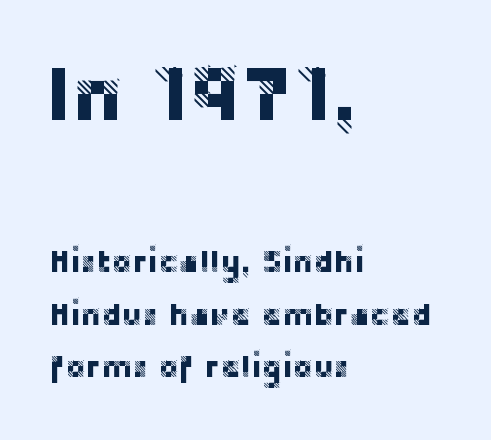
The baseline area is clear. This layout puts the oversized block above and the modest block below. In CSS terms this would be text-align: left. This sample has the flowing, uneven cadence of proportional lettering. Words appear dense and cohesive because spacing is normal.
